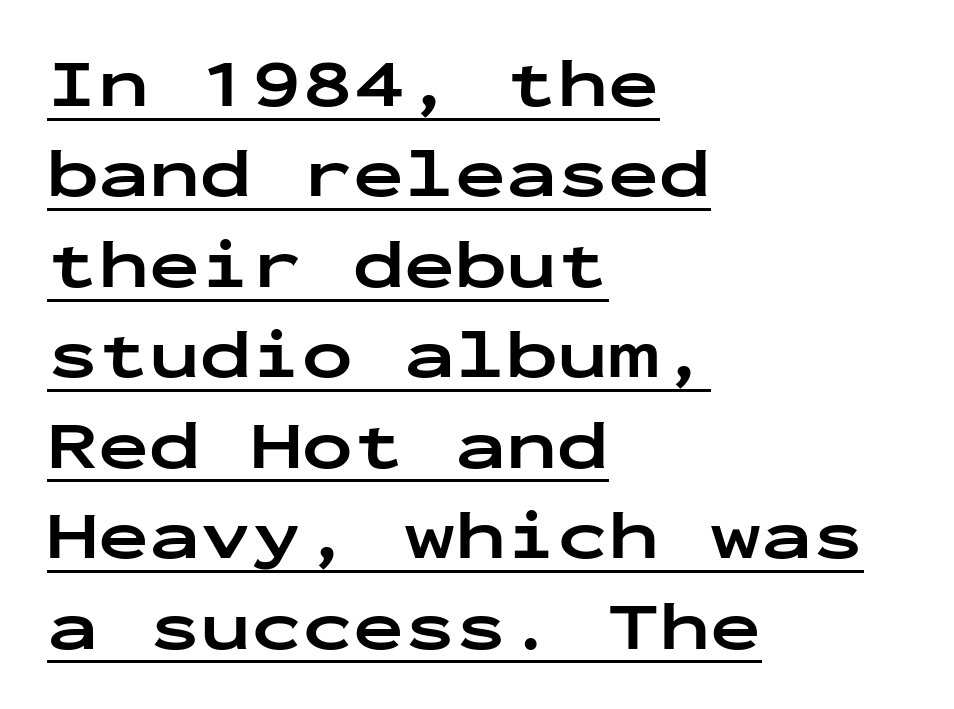
{"serif": "no", "italic": "no", "bold": "yes", "weight": "bold", "width": "wide", "stroke_contrast": "low", "x_height": "medium", "monospaced": "yes", "underline": "yes", "align": "left", "line_spacing": "normal", "line_spacing_ratio": 1.33, "letter_spacing": "normal", "letter_spacing_em": 0.0, "glyph_px": 68}
